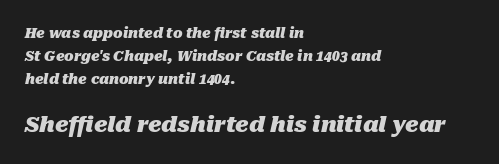
The space directly below the letters is spotless. Leftover space on each line is placed entirely after the last word. Compared with an ordinary text face, these strokes are far heavier — a full bold. Style check: oblique. The designer gave the closing block more size than the opening block.
